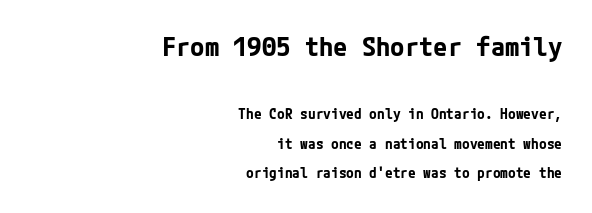
The image shows 26 px bold type, upright; set right-aligned, loose line spacing (2.1x), normal letter spacing, not underlined; the first (top) block is 1.86x larger.
